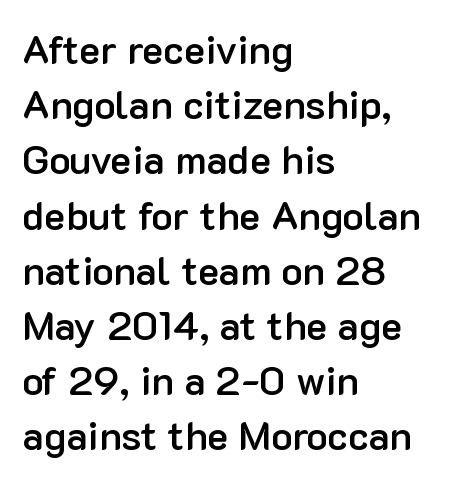
The image shows 40 px semibold sans-serif type, upright; set left-aligned, normal line spacing (1.38x), normal letter spacing, not underlined; low stroke contrast and a medium x-height.
